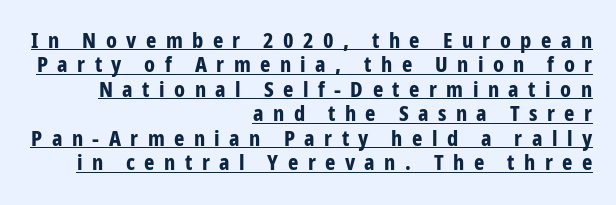
The setting favours the right margin, as signatures and pull-quotes sometimes do. The axis of the letterforms is exactly vertical. In designer terms, the underline attribute is active on this setting. Compared with an ordinary text face, these strokes are far heavier — a full bold. Line spacing here is tight. Words appear elongated and porous because spacing is wide.
